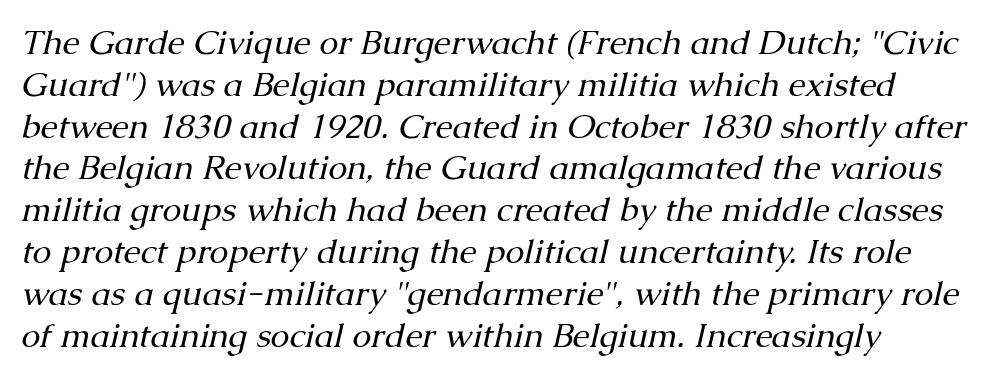
Spacing verdict: proportional, widths tailored to each character. The rag falls on the right side of this text block. A serif font was chosen for this passage. The typography opts for an oblique posture over an upright one. You could call the tracking neutral — neither tight nor loose. Weight class: somewhere from thin through regular.
